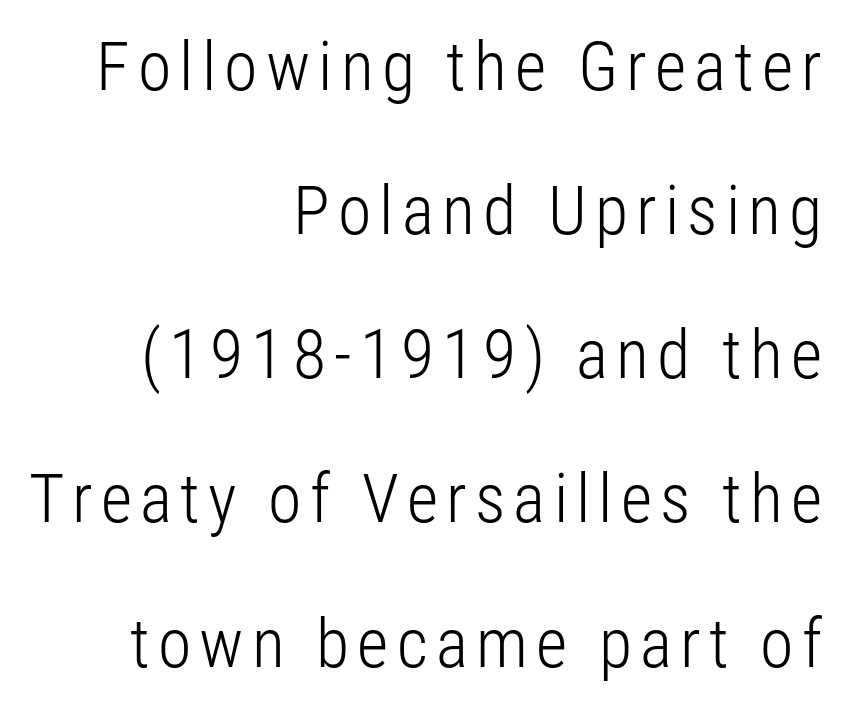
The rendering anchors every line to the right-hand side. Examine the stroke ends and you'll find no serifs. You could not count columns in this text — the font is proportionally spaced. Counters stay open thanks to moderate or lighter strokes. Italic: no, the glyphs are upright roman.
